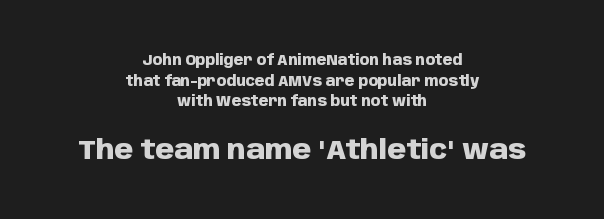
Q: Is the text bold? A: Yes.
Q: Is the text italic (slanted)? A: No, it is upright.
Q: Is the text underlined? A: No.
Q: How is the paragraph aligned? A: Centered.
Q: Is the spacing between letters normal or unusually wide? A: Normal.
Q: Is the spacing between lines tight, normal or loose? A: Normal.
Q: Which block of text is set in a larger size, the first (top) or the second (bottom)? A: The second (bottom) one.
